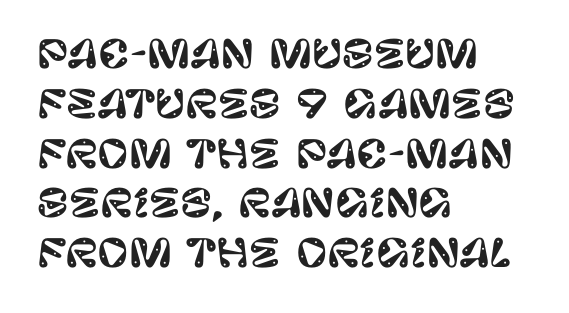
{"serif": "no", "width": "normal", "stroke_contrast": "low", "x_height": "large", "monospaced": "no", "underline": "no", "align": "left", "line_spacing": "normal", "line_spacing_ratio": 1.31, "letter_spacing": "normal", "letter_spacing_em": 0.0, "glyph_px": 38}
